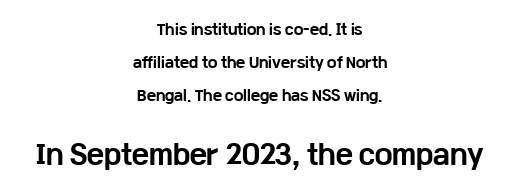
Unmarked baselines from the first word to the last. The typesetting leans heavy: a genuine bold. Ordinary non-slanted type is in use. The following chunk of copy outweighs the initial chunk in type size.
